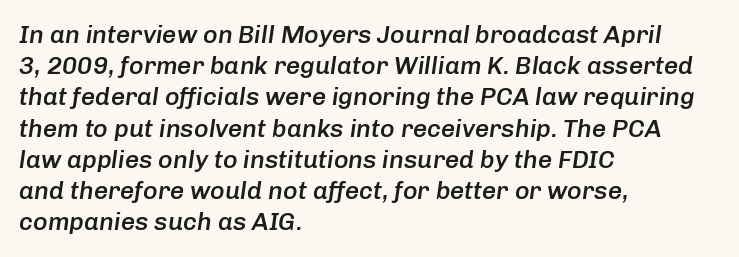
{"italic": "yes", "lean": "right", "slant_degrees": 8, "bold": "semi", "underline": "no", "align": "left", "line_spacing": "normal", "line_spacing_ratio": 1.25, "letter_spacing": "normal", "letter_spacing_em": 0.0, "glyph_px": 25}
